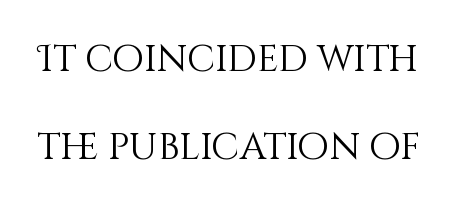
Quick note: not italic, upright. Type without underlining. How are the letters spaced? Ordinarily, with no added tracking. Interline gaps are noticeably wide in this sample. Is this a heavy cut? Hardly; it is regular or lighter.
